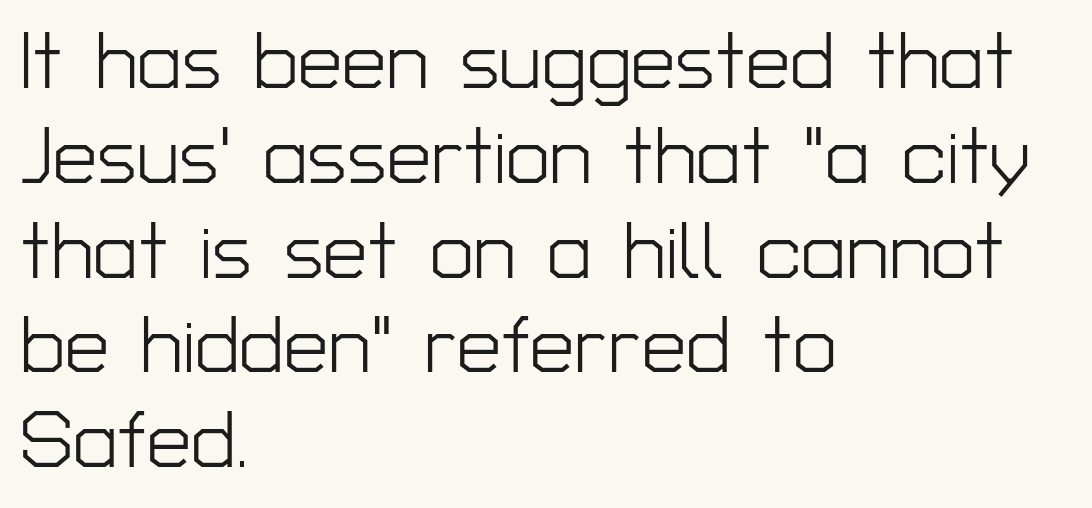
Q: Is the text bold? A: No.
Q: Is the text italic (slanted)? A: No, it is upright.
Q: Is the typeface a serif or a sans-serif typeface? A: Sans-serif.
Q: Is the text underlined? A: No.
Q: How is the paragraph aligned? A: Left-aligned.
Q: Is the spacing between letters normal or unusually wide? A: Normal.
Q: Width (condensed, normal, or wide)? A: Normal.
Q: Stroke contrast? A: Low.
Q: x-height? A: Medium.
Q: Monospaced? A: No.
